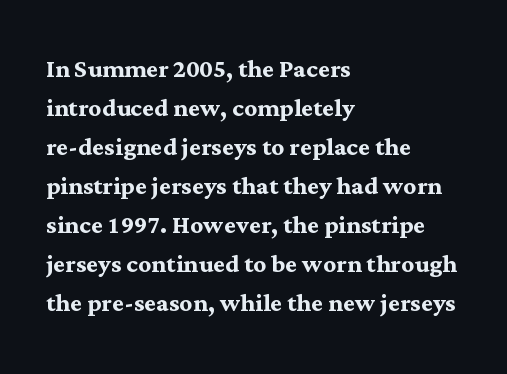
Nope, not italic — everything's standing straight. The face used here has the dense, thick strokes of a bold. The paragraph shown leans on its left margin. Rule under the text: the space is simply empty. Varying glyph widths throughout — classic text-font behaviour. Type style note: has serifs.
